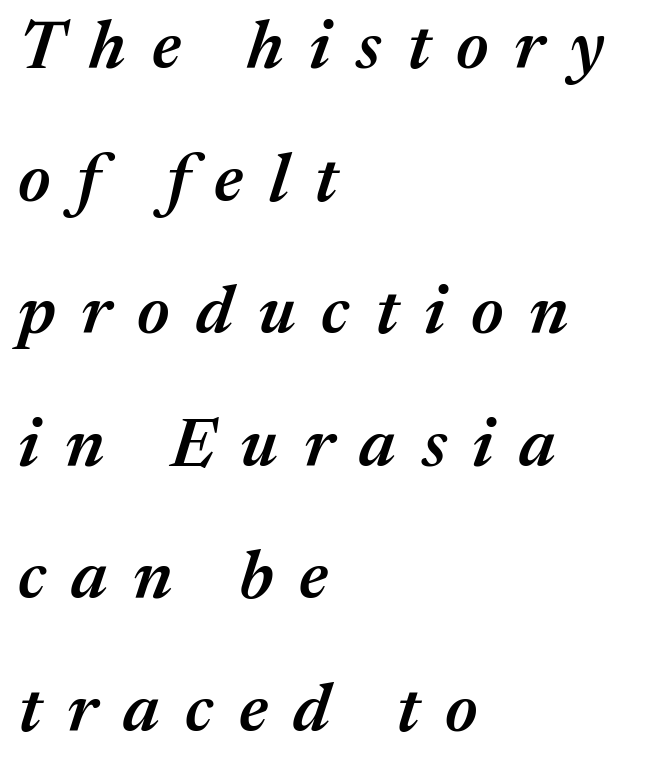
Q: Is the text bold? A: Semi-bold.
Q: Is the text italic (slanted)? A: Yes, it leans right by about 17 degrees.
Q: Is the text underlined? A: No.
Q: How is the paragraph aligned? A: Left-aligned.
Q: Is the spacing between letters normal or unusually wide? A: Unusually wide.
Q: Is the spacing between lines tight, normal or loose? A: Loose.
Q: Width (condensed, normal, or wide)? A: Normal.
Q: Stroke contrast? A: Medium.
Q: x-height? A: Medium.
Q: Monospaced? A: No.
